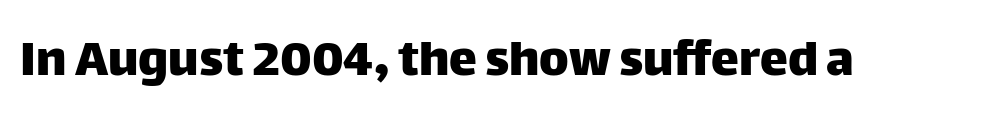
Ascenders rise straight up at ninety degrees. The letters carry no serifs — their stems end cleanly without finishing strokes. Character widths vary here, with narrow letters taking less room than wide ones. Between one letter and the next there's only the usual sliver of space. Has an underline been added? It has not.
